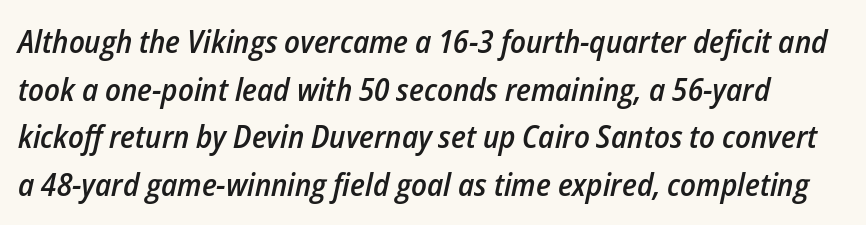
{"italic": "yes", "lean": "right", "slant_degrees": 12, "bold": "semi", "weight": "semibold", "width": "condensed", "stroke_contrast": "low", "x_height": "medium", "monospaced": "no", "underline": "no", "line_spacing": "normal", "line_spacing_ratio": 1.49, "letter_spacing": "normal", "letter_spacing_em": 0.0, "glyph_px": 32}
